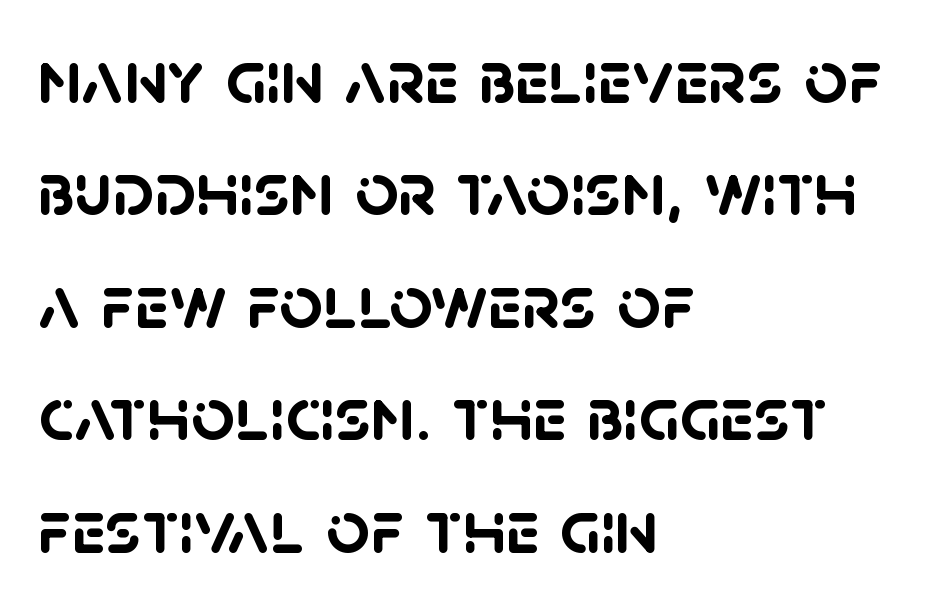
Q: Is the text bold? A: Yes.
Q: Is the typeface a serif or a sans-serif typeface? A: Sans-serif.
Q: Is the text underlined? A: No.
Q: How is the paragraph aligned? A: Left-aligned.
Q: Is the spacing between letters normal or unusually wide? A: Normal.
Q: Is the spacing between lines tight, normal or loose? A: Normal.
Q: Width (condensed, normal, or wide)? A: Normal.
Q: Stroke contrast? A: Low.
Q: x-height? A: Large.
Q: Monospaced? A: No.
